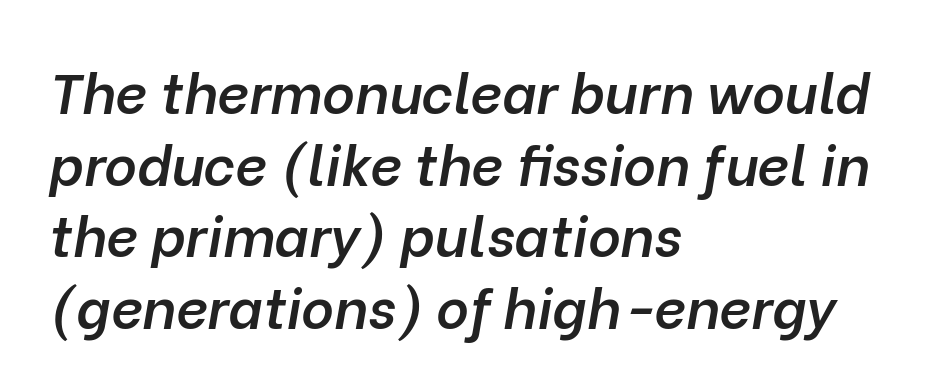
{"italic": "yes", "lean": "right", "slant_degrees": 10, "bold": "semi", "weight": "semibold", "width": "normal", "stroke_contrast": "low", "x_height": "medium", "monospaced": "no", "underline": "no", "align": "left", "line_spacing": "normal", "line_spacing_ratio": 1.28, "letter_spacing": "normal", "letter_spacing_em": 0.0, "glyph_px": 56}
